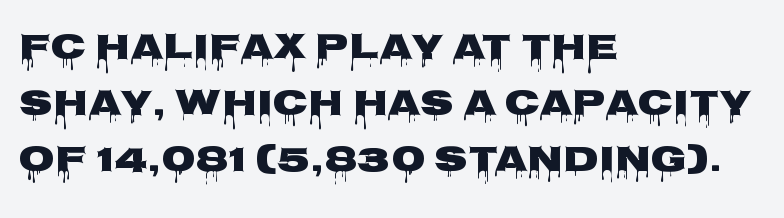
{"serif": "no", "italic": "no", "bold": "yes", "weight": "heavy", "width": "wide", "stroke_contrast": "low", "x_height": "large", "monospaced": "no", "underline": "no", "align": "left", "line_spacing": "normal", "line_spacing_ratio": 1.52, "letter_spacing": "normal", "letter_spacing_em": 0.0, "glyph_px": 37}
